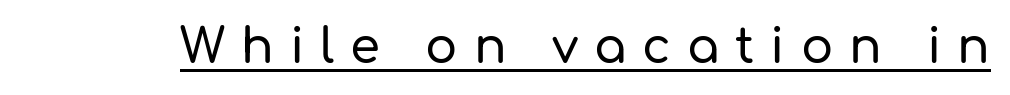
Q: Is the text italic (slanted)? A: No, it is upright.
Q: Is the typeface a serif or a sans-serif typeface? A: Sans-serif.
Q: Is the text underlined? A: Yes.
Q: Is the spacing between letters normal or unusually wide? A: Unusually wide.
Q: Width (condensed, normal, or wide)? A: Normal.
Q: Stroke contrast? A: Low.
Q: x-height? A: Medium.
Q: Monospaced? A: No.
